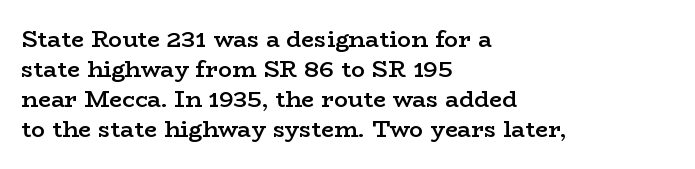
The image shows 23 px text type, upright; set left-aligned, normal line spacing (1.31x), normal letter spacing, not underlined.
